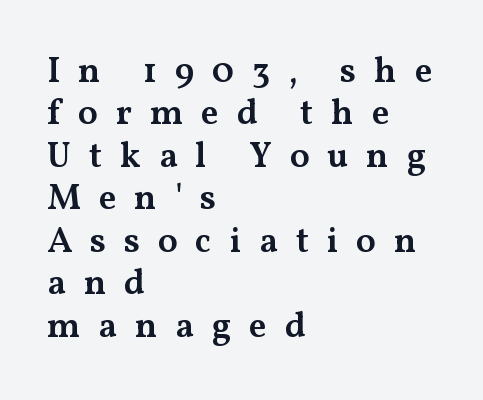
The image shows 36 px semibold, wide serif type, upright; set left-aligned, line spacing 1.18x, unusually wide letter spacing (+0.49 em), not underlined; medium stroke contrast and a medium x-height.
